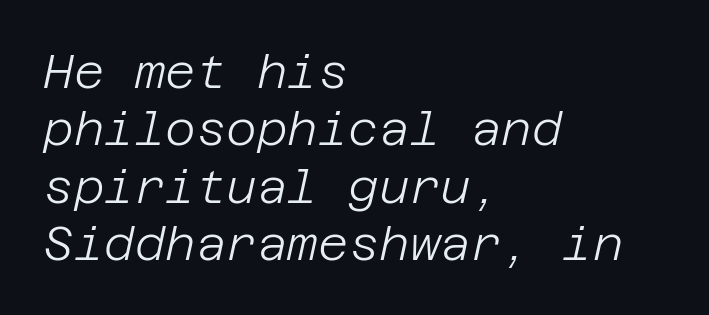
{"italic": "yes", "lean": "right", "slant_degrees": 12, "bold": "no", "weight": "light", "width": "normal", "stroke_contrast": "low", "x_height": "large", "underline": "no", "align": "left", "line_spacing_ratio": 1.22, "letter_spacing": "normal", "letter_spacing_em": 0.0, "glyph_px": 47}
